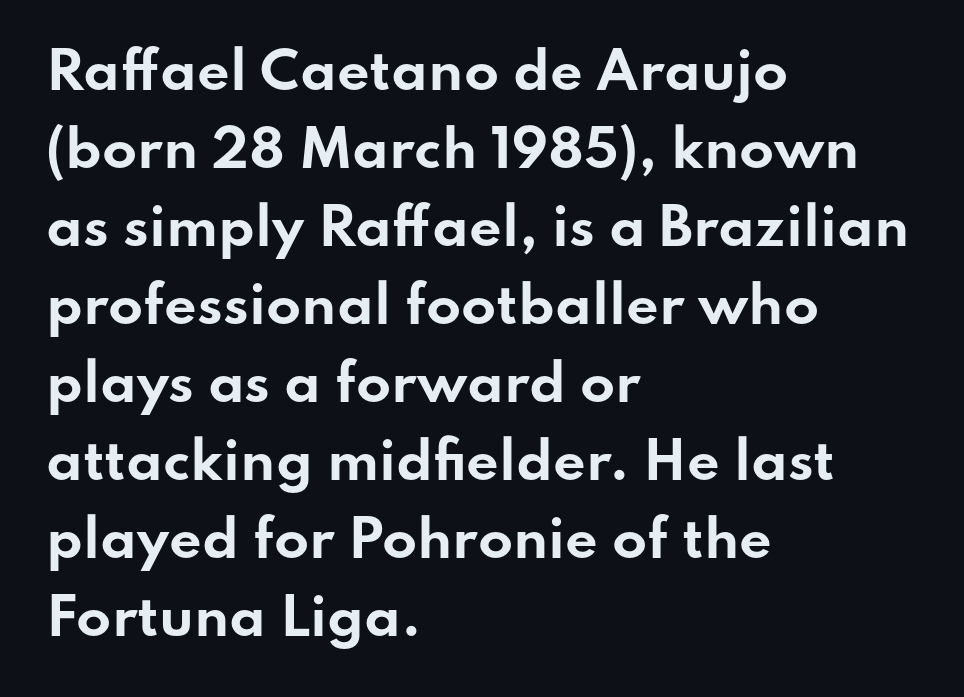
The image shows 51 px bold, wide sans-serif type, upright; set left-aligned, normal line spacing (1.53x), normal letter spacing, not underlined; low stroke contrast and a small x-height.
